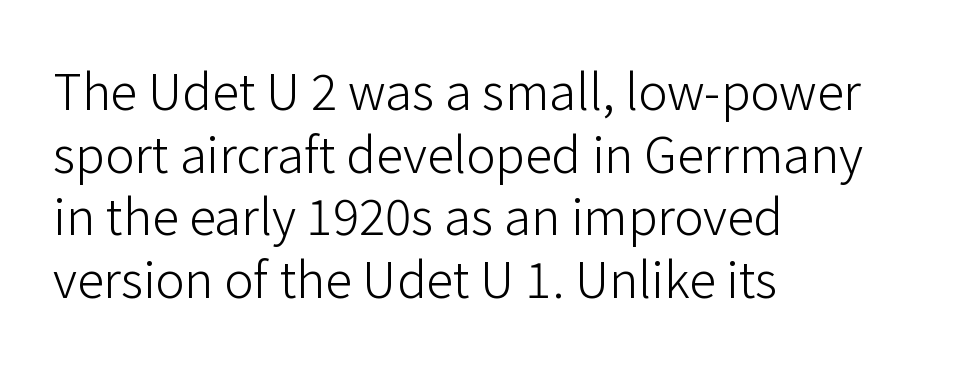
Q: Is the text bold? A: No.
Q: Is the text italic (slanted)? A: No, it is upright.
Q: Is the typeface a serif or a sans-serif typeface? A: Sans-serif.
Q: Is the text underlined? A: No.
Q: How is the paragraph aligned? A: Left-aligned.
Q: Is the spacing between letters normal or unusually wide? A: Normal.
Q: Is the spacing between lines tight, normal or loose? A: Normal.
Q: Width (condensed, normal, or wide)? A: Normal.
Q: Stroke contrast? A: Low.
Q: x-height? A: Medium.
Q: Monospaced? A: No.
